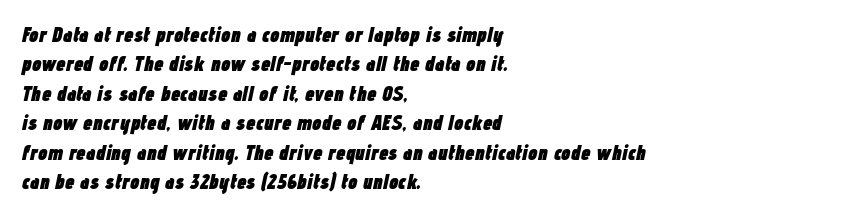
Which margin do the lines hug? The left one — the right edge is uneven. Compared with an ordinary text face, these strokes are far heavier — a full bold. Compared with typical paragraphs, the rows here are spaced about the same. The letters sit at their default tracking, neither squeezed nor spread.
